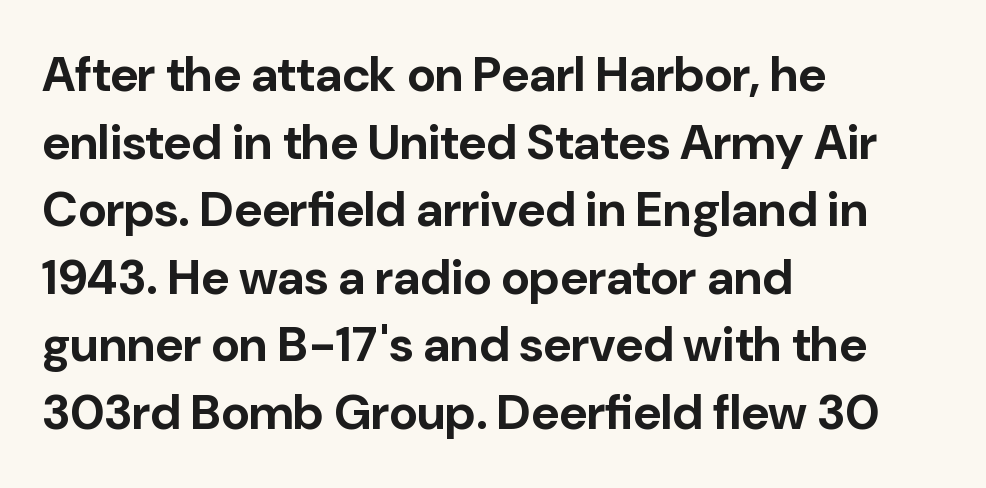
Q: Is the text bold? A: Yes.
Q: Is the text italic (slanted)? A: No, it is upright.
Q: Is the typeface a serif or a sans-serif typeface? A: Sans-serif.
Q: Is the text underlined? A: No.
Q: How is the paragraph aligned? A: Left-aligned.
Q: Is the spacing between letters normal or unusually wide? A: Normal.
Q: Is the spacing between lines tight, normal or loose? A: Normal.
Q: Width (condensed, normal, or wide)? A: Normal.
Q: Stroke contrast? A: Low.
Q: x-height? A: Medium.
Q: Monospaced? A: No.
